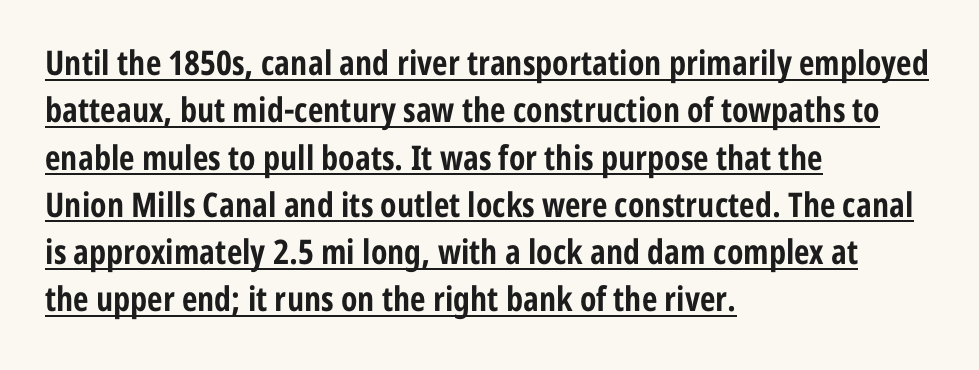
The image shows 34 px bold, condensed sans-serif type, upright; set left-aligned, normal line spacing (1.39x), normal letter spacing, underlined; low stroke contrast and a medium x-height.
